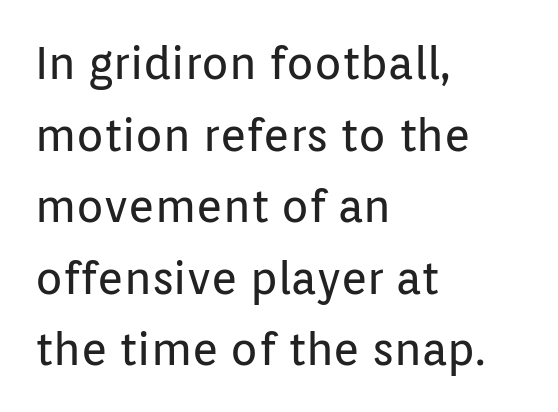
The image shows 45 px regular-weight sans-serif type, upright; set left-aligned, normal line spacing (1.59x), normal letter spacing, not underlined; low stroke contrast and a medium x-height.
